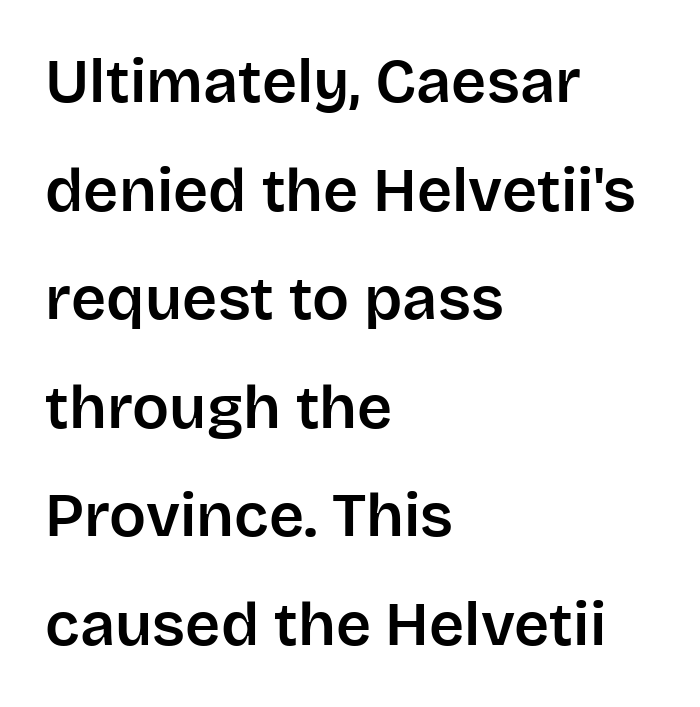
{"serif": "no", "italic": "no", "width": "normal", "stroke_contrast": "low", "x_height": "large", "monospaced": "no", "underline": "no", "align": "left", "line_spacing_ratio": 1.78, "letter_spacing": "normal", "letter_spacing_em": 0.0, "glyph_px": 61}
